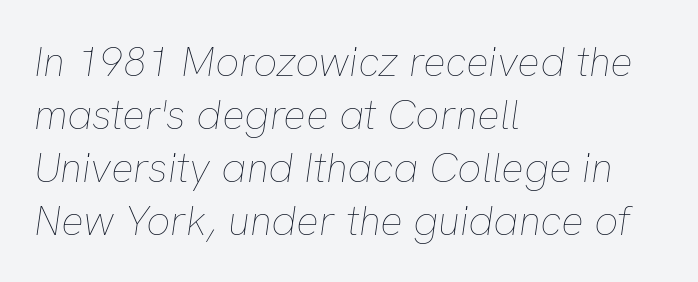
Q: Is the text bold? A: No.
Q: Is the text italic (slanted)? A: Yes, it leans right by about 8 degrees.
Q: Is the text underlined? A: No.
Q: How is the paragraph aligned? A: Left-aligned.
Q: Is the spacing between letters normal or unusually wide? A: Normal.
Q: Is the spacing between lines tight, normal or loose? A: Normal.
Q: Width (condensed, normal, or wide)? A: Normal.
Q: Stroke contrast? A: Low.
Q: x-height? A: Medium.
Q: Monospaced? A: No.
